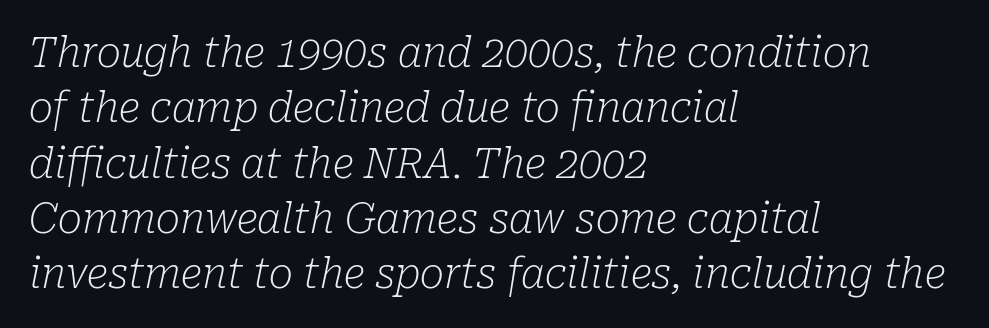
A typesetter would call this proportional, since set widths differ per character. Standard letterfit; no display-style spreading of the glyphs. Anything drawn beneath the words? Only blank space. This sample keeps an unexceptional amount of space between lines. No heavy texture on the line: the type isn't bold.
